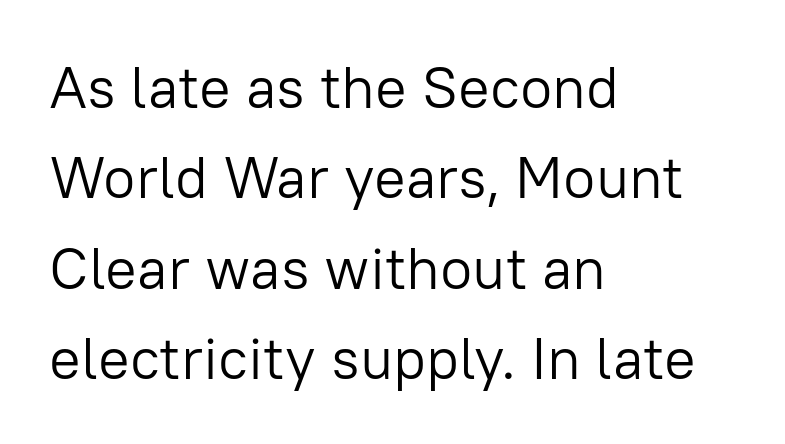
The image shows 59 px light sans-serif type, upright; set left-aligned, normal line spacing (1.53x), normal letter spacing, not underlined; low stroke contrast and a medium x-height.
